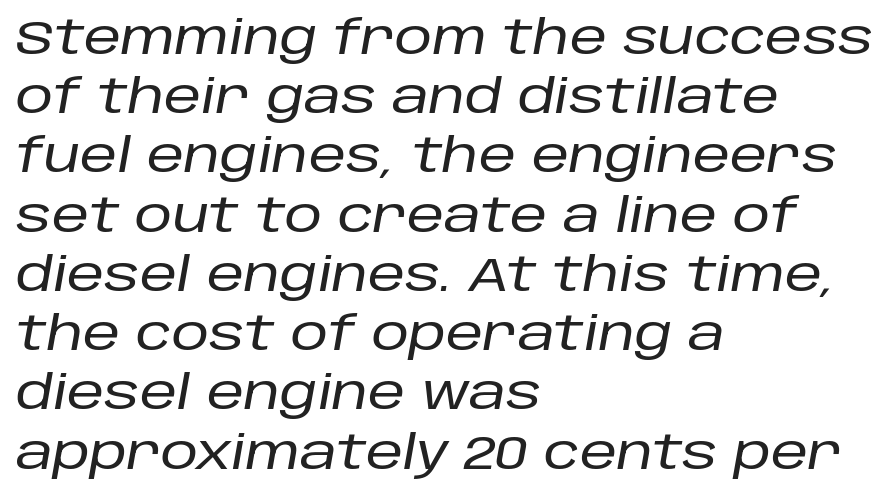
The image shows 47 px text type, italic (leaning right); set left-aligned, normal line spacing (1.26x), normal letter spacing, not underlined; low stroke contrast and a large x-height.
